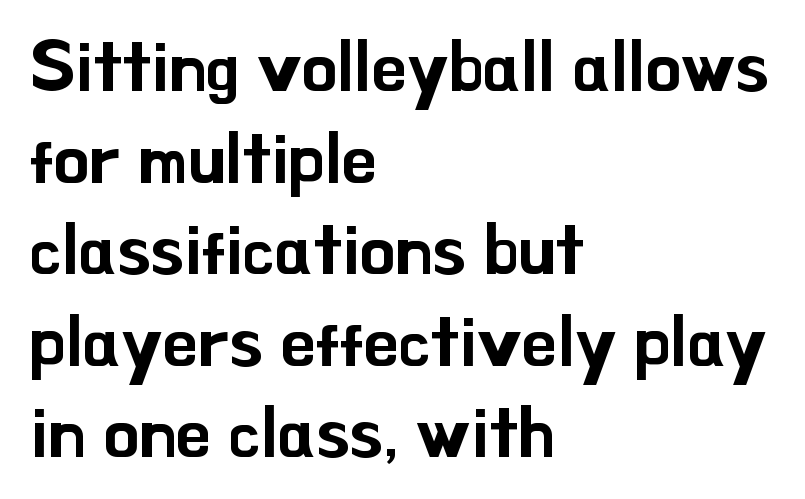
{"serif": "no", "italic": "no", "width": "normal", "stroke_contrast": "low", "x_height": "small", "monospaced": "no", "underline": "no", "align": "left", "line_spacing": "normal", "line_spacing_ratio": 1.29, "letter_spacing": "normal", "letter_spacing_em": 0.0, "glyph_px": 71}
